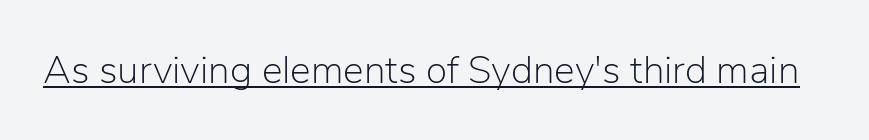
The image shows 39 px light sans-serif type, upright; set normal letter spacing, underlined; low stroke contrast and a medium x-height.
